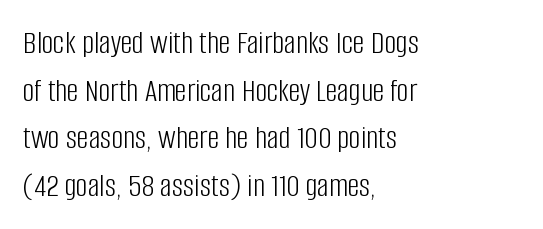
{"serif": "no", "italic": "no", "bold": "no", "weight": "light", "width": "condensed", "stroke_contrast": "low", "x_height": "large", "monospaced": "no", "underline": "no", "align": "left", "line_spacing": "normal", "line_spacing_ratio": 1.44, "letter_spacing": "normal", "letter_spacing_em": 0.0, "glyph_px": 33}
